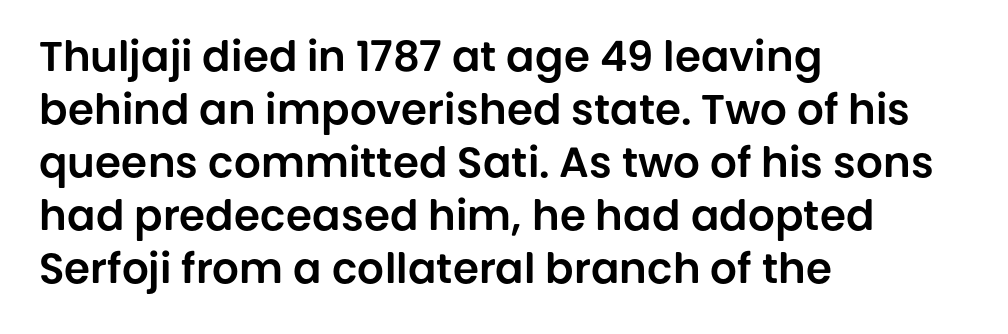
The image shows 42 px sans-serif type, upright; set left-aligned, normal line spacing (1.26x), normal letter spacing, not underlined; low stroke contrast and a large x-height.
